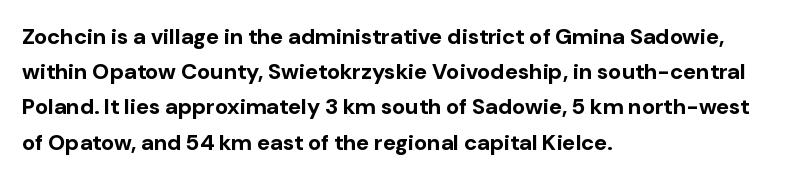
Q: Is the text bold? A: Yes.
Q: Is the text italic (slanted)? A: No, it is upright.
Q: Is the text underlined? A: No.
Q: How is the paragraph aligned? A: Left-aligned.
Q: Is the spacing between letters normal or unusually wide? A: Normal.
Q: Is the spacing between lines tight, normal or loose? A: Normal.
